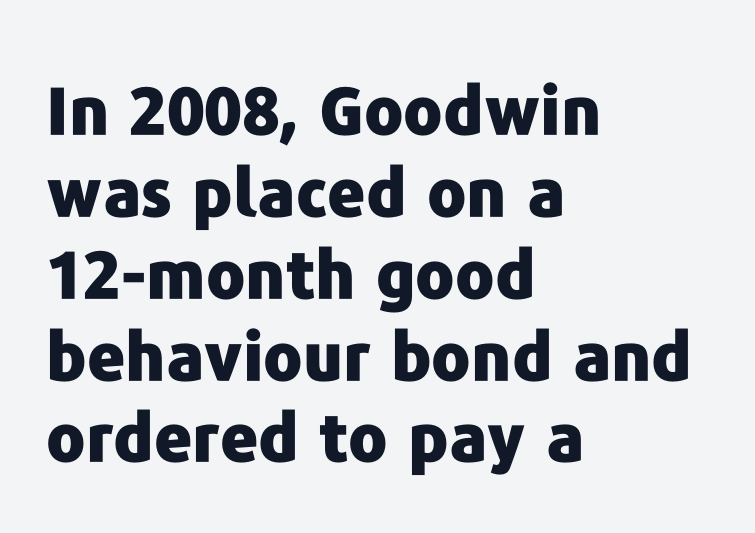
Q: Is the text bold? A: Yes.
Q: Is the text italic (slanted)? A: No, it is upright.
Q: Is the typeface a serif or a sans-serif typeface? A: Sans-serif.
Q: Is the text underlined? A: No.
Q: How is the paragraph aligned? A: Left-aligned.
Q: Is the spacing between letters normal or unusually wide? A: Normal.
Q: Width (condensed, normal, or wide)? A: Normal.
Q: Stroke contrast? A: Low.
Q: x-height? A: Medium.
Q: Monospaced? A: No.
